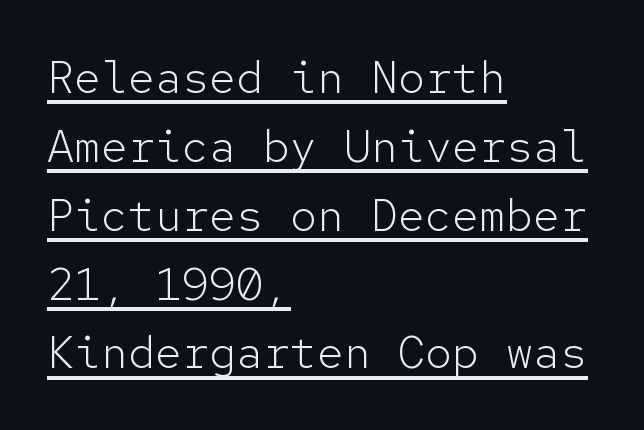
Q: Is the text bold? A: No.
Q: Is the text italic (slanted)? A: No, it is upright.
Q: Is the typeface a serif or a sans-serif typeface? A: Sans-serif.
Q: Is the text underlined? A: Yes.
Q: How is the paragraph aligned? A: Left-aligned.
Q: Is the spacing between letters normal or unusually wide? A: Normal.
Q: Is the spacing between lines tight, normal or loose? A: Normal.
Q: Width (condensed, normal, or wide)? A: Normal.
Q: Stroke contrast? A: Low.
Q: x-height? A: Medium.
Q: Monospaced? A: Yes.
